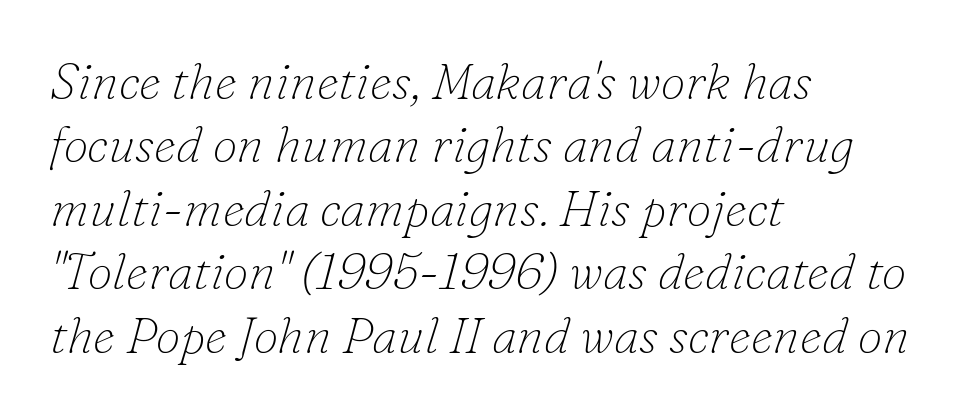
{"serif": "yes", "italic": "yes", "lean": "right", "slant_degrees": 16, "bold": "no", "weight": "thin", "width": "normal", "stroke_contrast": "low", "x_height": "small", "monospaced": "no", "underline": "no", "align": "left", "line_spacing": "normal", "line_spacing_ratio": 1.27, "letter_spacing": "normal", "letter_spacing_em": 0.0, "glyph_px": 50}
